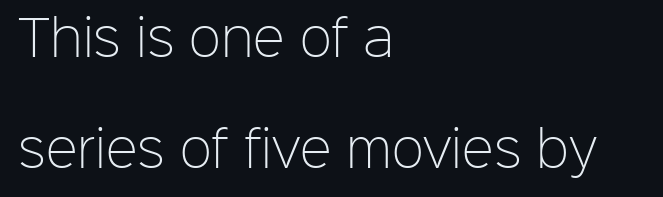
You could call the tracking neutral — neither tight nor loose. The font sits on the lighter half of the weight spectrum, regular included. A great deal of white space separates one row of letters from the next. What kind of face is this? One without serifs — a sans. Casual observation: everything's shoved over to the left. These lines are rendered in a variable-pitch font.
